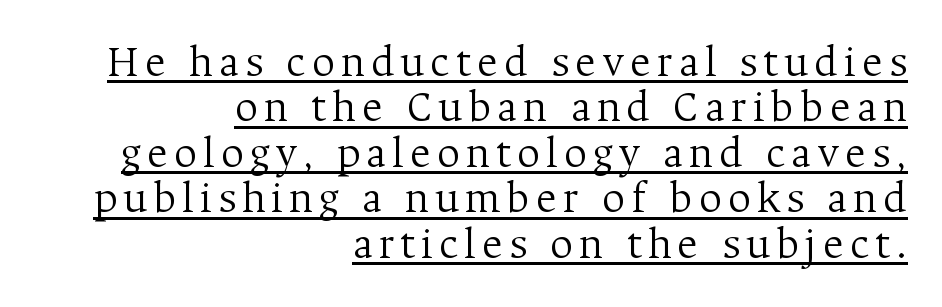
{"serif": "yes", "italic": "no", "bold": "no", "weight": "light", "width": "normal", "stroke_contrast": "medium", "x_height": "medium", "monospaced": "no", "underline": "yes", "align": "right", "line_spacing": "tight", "line_spacing_ratio": 1.01, "glyph_px": 45}
